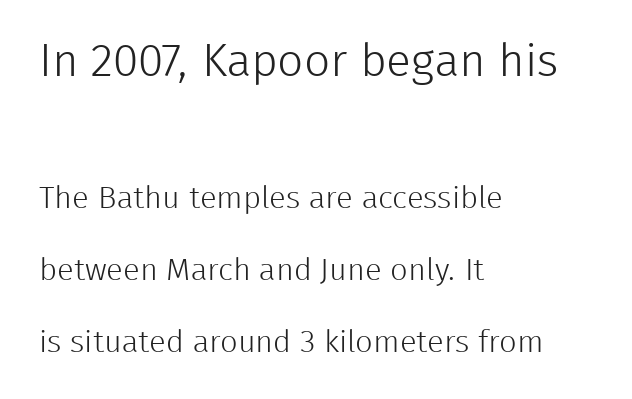
{"serif": "no", "italic": "no", "bold": "no", "weight": "light", "width": "normal", "stroke_contrast": "low", "x_height": "medium", "monospaced": "no", "underline": "no", "align": "left", "line_spacing": "loose", "line_spacing_ratio": 2.33, "letter_spacing": "normal", "letter_spacing_em": 0.0, "larger_block": "first", "size_ratio": 1.48, "glyph_px": 46}
